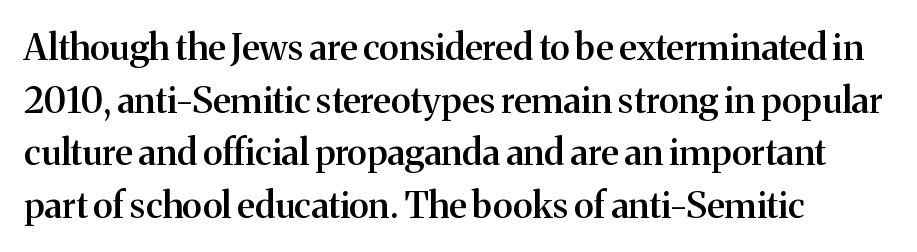
Q: Is the text bold? A: Semi-bold.
Q: Is the text italic (slanted)? A: No, it is upright.
Q: Is the typeface a serif or a sans-serif typeface? A: Serif.
Q: Is the text underlined? A: No.
Q: How is the paragraph aligned? A: Left-aligned.
Q: Is the spacing between letters normal or unusually wide? A: Normal.
Q: Is the spacing between lines tight, normal or loose? A: Normal.
Q: Width (condensed, normal, or wide)? A: Normal.
Q: Stroke contrast? A: Medium.
Q: x-height? A: Medium.
Q: Monospaced? A: No.
